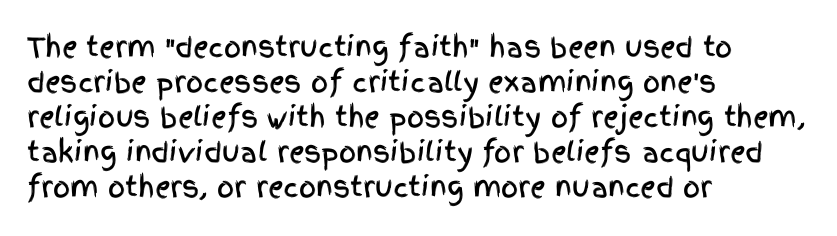
Q: Is the text italic (slanted)? A: No, it is upright.
Q: Is the text underlined? A: No.
Q: How is the paragraph aligned? A: Left-aligned.
Q: Is the spacing between letters normal or unusually wide? A: Normal.
Q: Is the spacing between lines tight, normal or loose? A: Normal.
